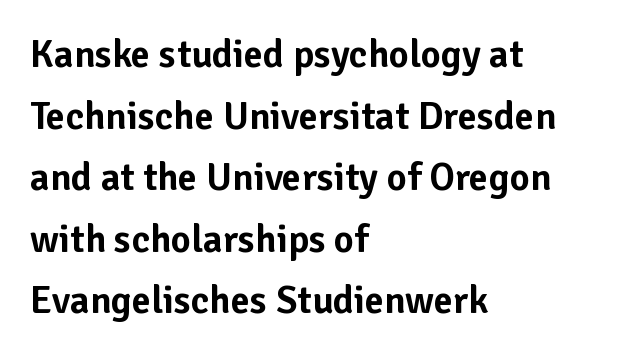
{"serif": "no", "italic": "no", "width": "normal", "stroke_contrast": "low", "x_height": "medium", "monospaced": "no", "underline": "no", "align": "left", "line_spacing": "normal", "line_spacing_ratio": 1.58, "letter_spacing": "normal", "letter_spacing_em": 0.0, "glyph_px": 39}
